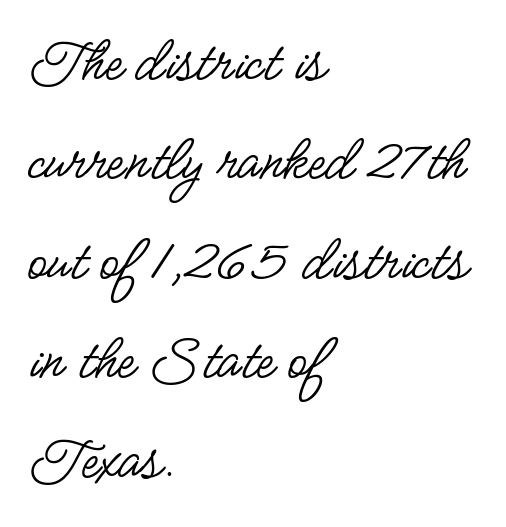
Q: Is the text bold? A: No.
Q: Is the text italic (slanted)? A: Yes.
Q: Is the typeface a serif or a sans-serif typeface? A: Sans-serif.
Q: Is the text underlined? A: No.
Q: How is the paragraph aligned? A: Left-aligned.
Q: Is the spacing between letters normal or unusually wide? A: Normal.
Q: Is the spacing between lines tight, normal or loose? A: Normal.
Q: Width (condensed, normal, or wide)? A: Condensed.
Q: Stroke contrast? A: Low.
Q: x-height? A: Small.
Q: Monospaced? A: No.
